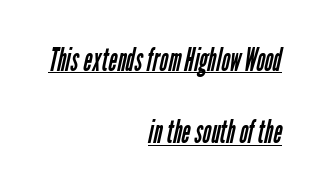
Summary of weight: not heavy and not bold. These lines are set flush right with a ragged left edge. Check the space under the baseline: a stroke is drawn there. Proportional: the letters do not fall into vertical columns.
